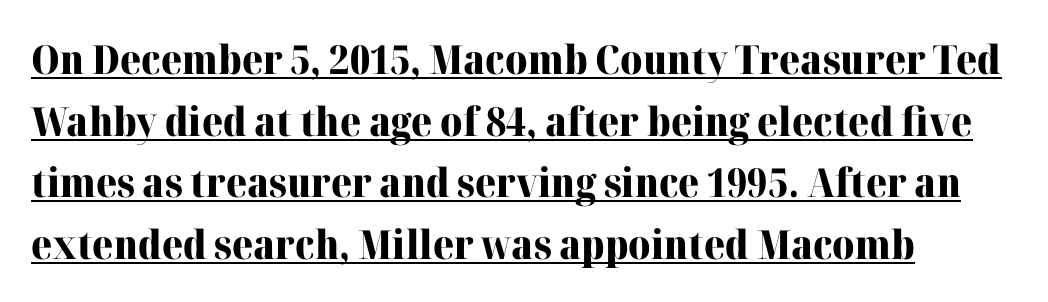
The image shows 40 px heavy serif type, upright; set left-aligned, normal line spacing (1.54x), normal letter spacing, underlined; high stroke contrast and a medium x-height.
